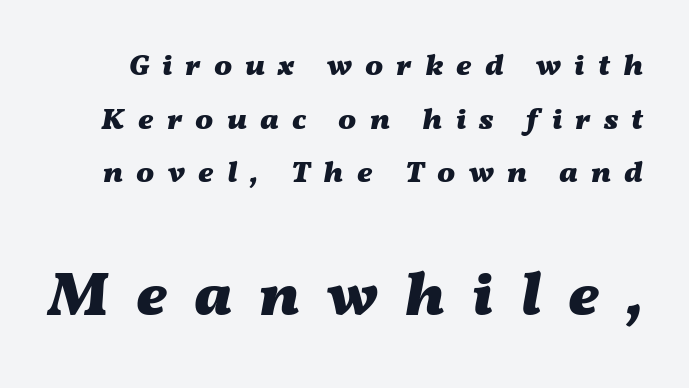
Compare the two chunks: the lower has the greater cap height. Each letter keeps its own natural width here, so spacing adapts to shape. Honestly, the letter spacing is so wide it's the main thing you notice. Italic: yes, the glyphs are oblique. Each glyph is drawn with heavy, bold strokes. The string is rendered with underlining switched off.
